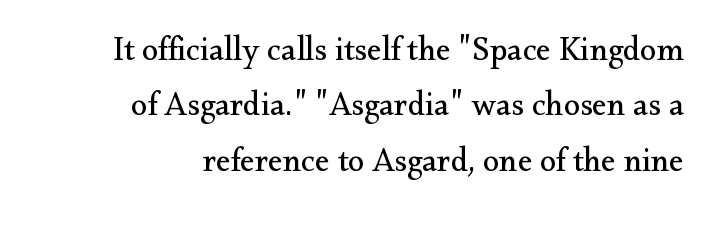
Do the characters align in a grid? No, the font is proportional. Does the lettering tilt? It doesn't — this is upright. The letterforms sit shoulder to shoulder at normal distance. These lines are composed in type with serifs. The passage shown stacks its lines at a standard gap.
